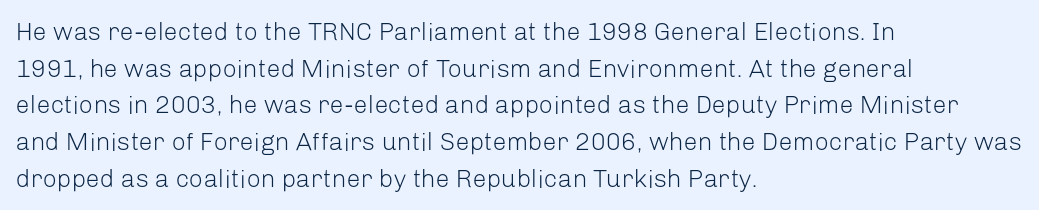
The image shows 25 px text type, upright; set left-aligned, normal line spacing (1.47x), normal letter spacing, not underlined.
